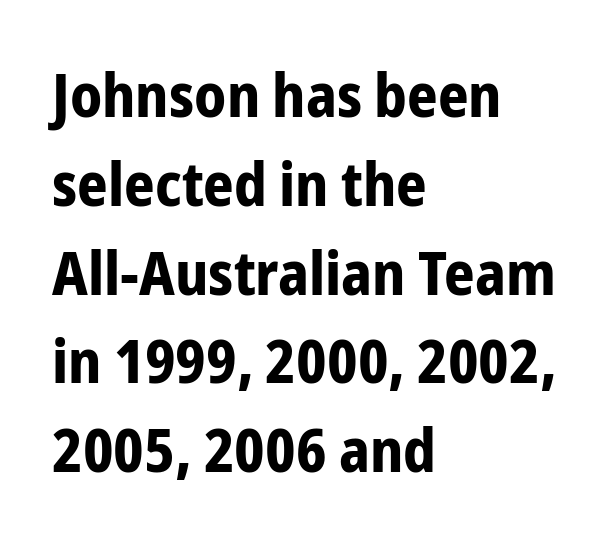
{"serif": "no", "italic": "no", "bold": "yes", "weight": "bold", "width": "condensed", "stroke_contrast": "low", "x_height": "medium", "monospaced": "no", "underline": "no", "align": "left", "line_spacing": "normal", "line_spacing_ratio": 1.48, "letter_spacing": "normal", "letter_spacing_em": 0.0, "glyph_px": 60}
